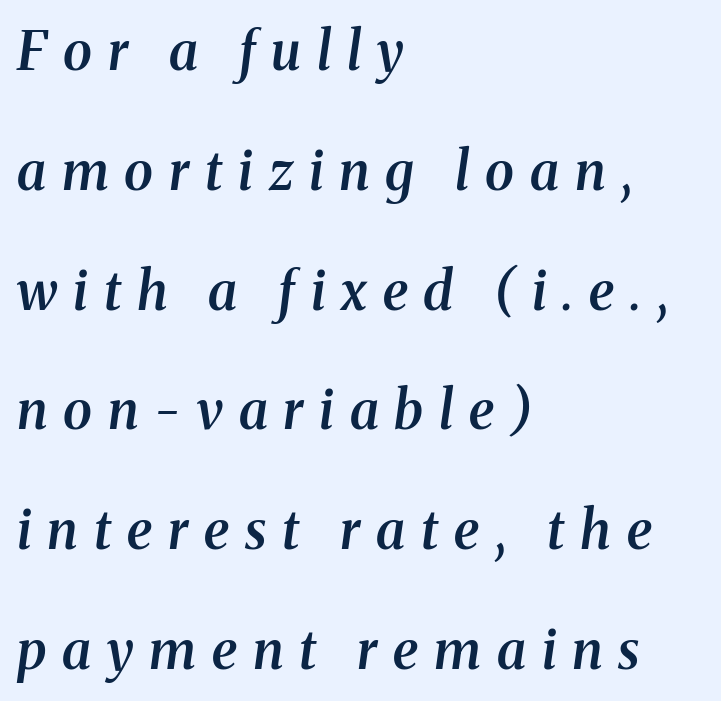
Q: Is the text bold? A: Semi-bold.
Q: Is the text italic (slanted)? A: Yes, it leans right by about 8 degrees.
Q: Is the typeface a serif or a sans-serif typeface? A: Serif.
Q: Is the text underlined? A: No.
Q: How is the paragraph aligned? A: Left-aligned.
Q: Is the spacing between letters normal or unusually wide? A: Unusually wide.
Q: Is the spacing between lines tight, normal or loose? A: Loose.
Q: Width (condensed, normal, or wide)? A: Normal.
Q: Stroke contrast? A: Medium.
Q: x-height? A: Medium.
Q: Monospaced? A: No.
